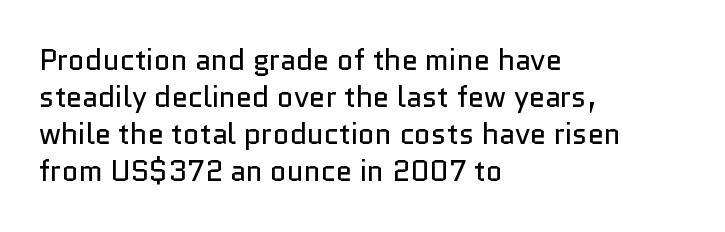
{"serif": "no", "italic": "no", "bold": "no", "weight": "regular", "width": "normal", "stroke_contrast": "low", "x_height": "medium", "monospaced": "no", "underline": "no", "align": "left", "line_spacing": "normal", "line_spacing_ratio": 1.28, "letter_spacing": "normal", "letter_spacing_em": 0.0, "glyph_px": 29}
